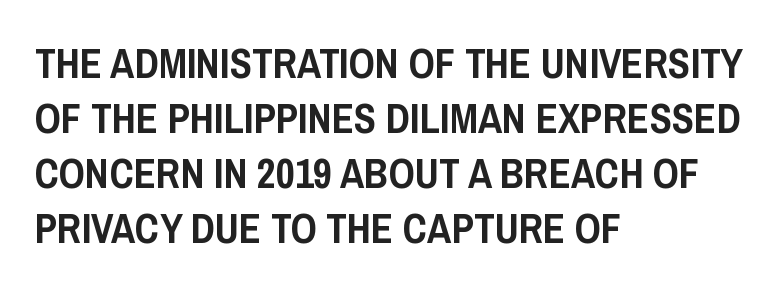
The image shows 41 px condensed sans-serif type, upright; set left-aligned, normal line spacing (1.34x), normal letter spacing, not underlined; low stroke contrast and a large x-height.
